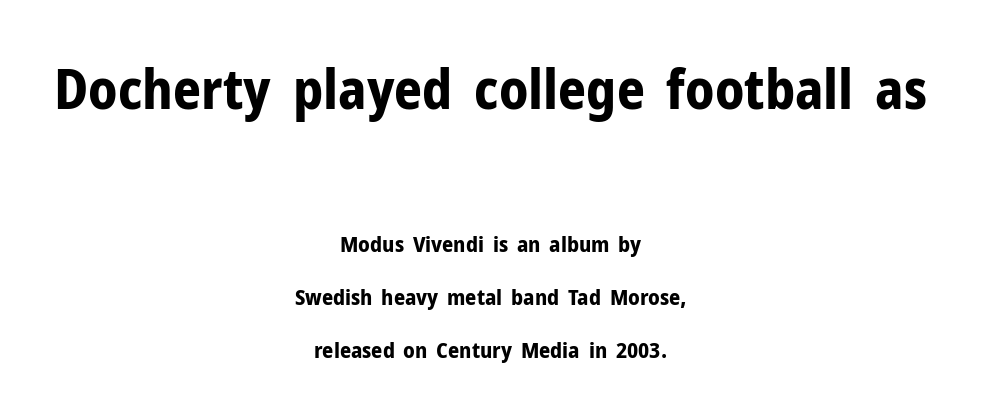
{"serif": "no", "italic": "no", "bold": "yes", "weight": "bold", "width": "normal", "stroke_contrast": "low", "x_height": "medium", "monospaced": "no", "underline": "no", "align": "center", "line_spacing": "loose", "line_spacing_ratio": 2.4, "letter_spacing": "normal", "letter_spacing_em": 0.0, "larger_block": "first", "size_ratio": 2.5, "glyph_px": 55}
